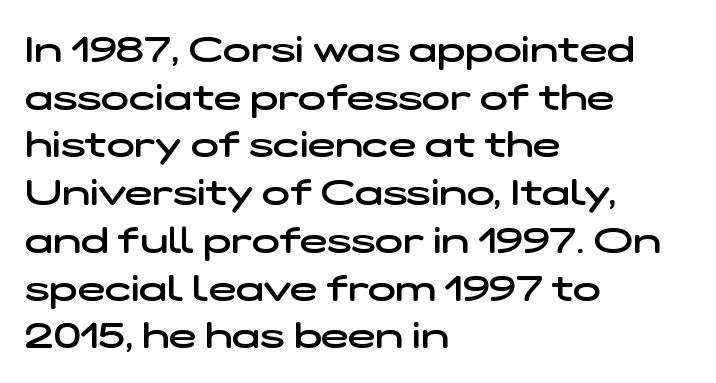
Q: Is the text bold? A: Semi-bold.
Q: Is the typeface a serif or a sans-serif typeface? A: Sans-serif.
Q: Is the text underlined? A: No.
Q: How is the paragraph aligned? A: Left-aligned.
Q: Is the spacing between letters normal or unusually wide? A: Normal.
Q: Is the spacing between lines tight, normal or loose? A: Normal.
Q: Width (condensed, normal, or wide)? A: Wide.
Q: Stroke contrast? A: Low.
Q: x-height? A: Medium.
Q: Monospaced? A: No.
